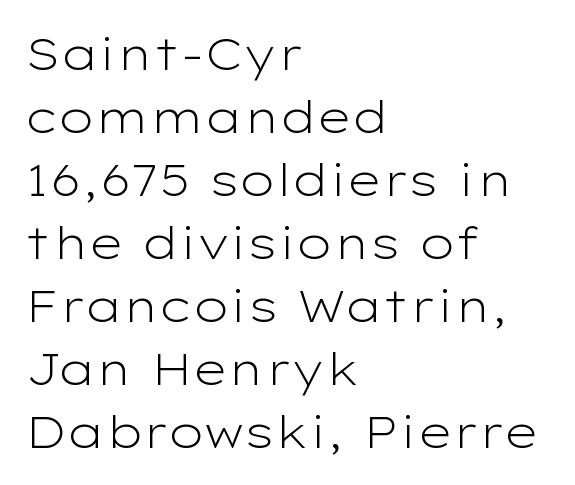
In terms of leading, this rendering sits right in the middle. Typeset ragged right — the left edge is the straight one. This is sans-serif lettering, the kind often seen on screens and signage. Each stroke keeps to a modest, everyday thickness or less. Letter spacing: default. The lettering holds an erect, upright posture throughout.
